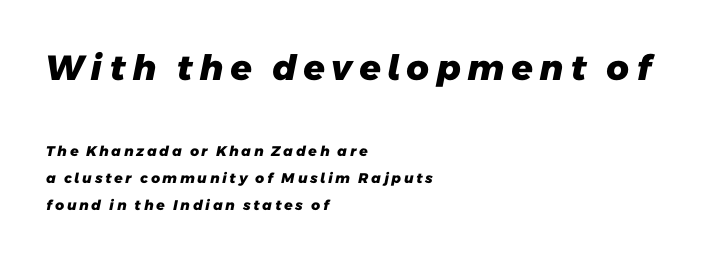
Q: Is the text bold? A: Yes.
Q: Is the typeface a serif or a sans-serif typeface? A: Sans-serif.
Q: Is the text underlined? A: No.
Q: How is the paragraph aligned? A: Left-aligned.
Q: Is the spacing between lines tight, normal or loose? A: Loose.
Q: Which block of text is set in a larger size, the first (top) or the second (bottom)? A: The first (top) one.
Q: Width (condensed, normal, or wide)? A: Normal.
Q: Stroke contrast? A: Low.
Q: x-height? A: Medium.
Q: Monospaced? A: No.
